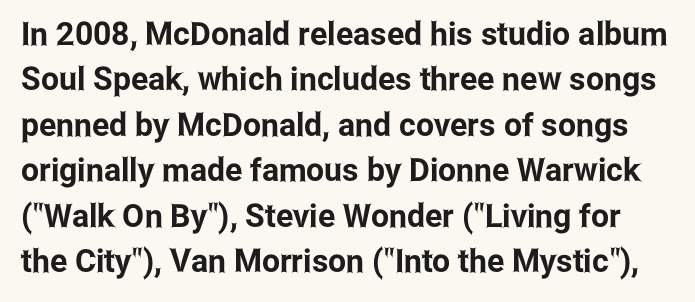
Nobody drew a line under any word here. Glyph-to-glyph distance matches everyday printed text. Serifs: no, the terminals of the letterforms are clean. Each letter keeps its own natural width here, so spacing adapts to shape. Unlike italic type, these characters show no tilt at all. Baseline-to-baseline distance is the conventional proportion of letter height.
